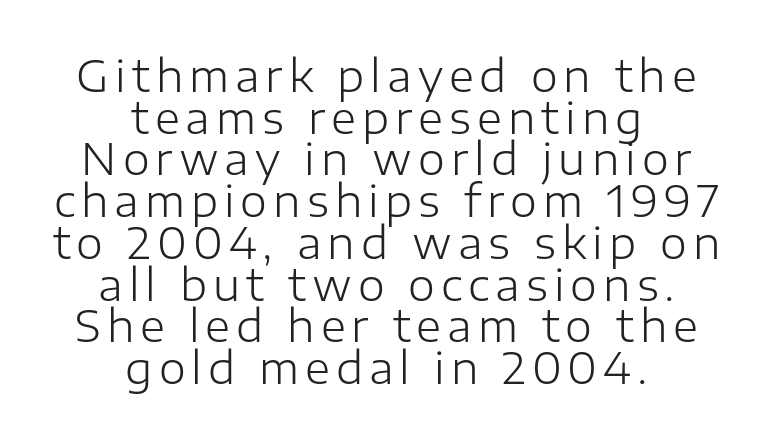
The image shows 43 px light sans-serif type, upright; set centered, tight line spacing (0.97x), not underlined; low stroke contrast and a medium x-height.
